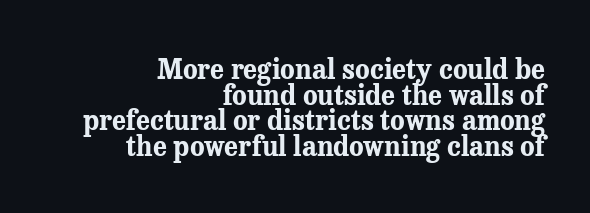
{"italic": "no", "bold": "yes", "underline": "no", "align": "right", "line_spacing": "tight", "line_spacing_ratio": 0.95, "letter_spacing": "normal", "letter_spacing_em": 0.0, "glyph_px": 27}
